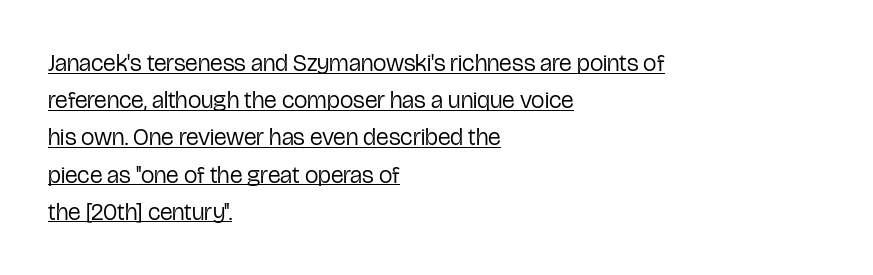
The image shows 24 px text type, upright; set left-aligned, normal line spacing (1.55x), normal letter spacing, underlined.
